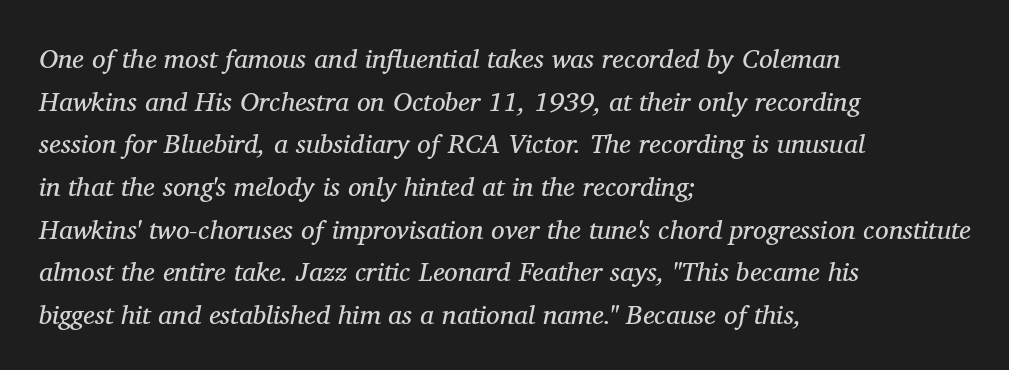
Q: Is the text bold? A: No.
Q: Is the text italic (slanted)? A: Yes, it leans right by about 11 degrees.
Q: Is the text underlined? A: No.
Q: How is the paragraph aligned? A: Left-aligned.
Q: Is the spacing between letters normal or unusually wide? A: Normal.
Q: Is the spacing between lines tight, normal or loose? A: Normal.
